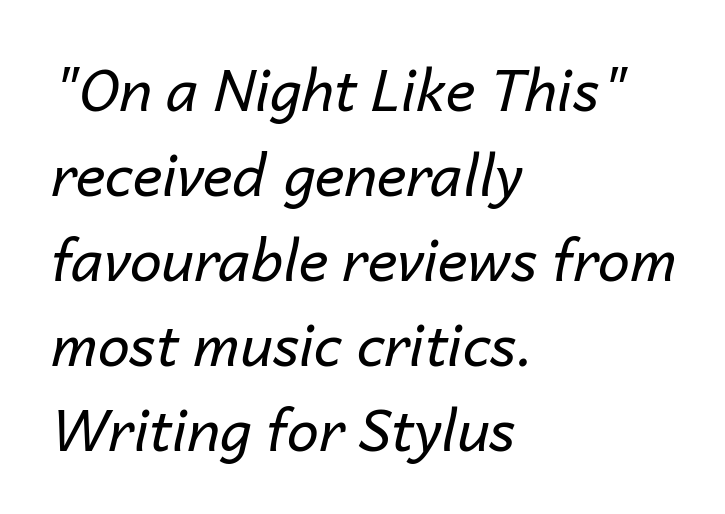
The image shows 57 px regular-weight type, italic (leaning right); set left-aligned, normal line spacing (1.49x), normal letter spacing, not underlined; low stroke contrast and a medium x-height.
